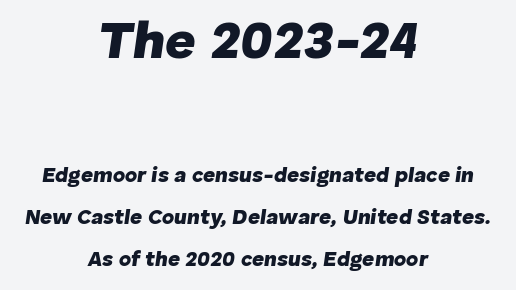
Any mark beneath the type? The region is blank. These lines are centered, leaving both edges ragged. The rendering applies a slant to the glyphs. This sample has the flowing, uneven cadence of proportional lettering. Compared with an ordinary text face, these strokes are far heavier — a full bold. Tracking value appears to be zero — textbook default spacing.
